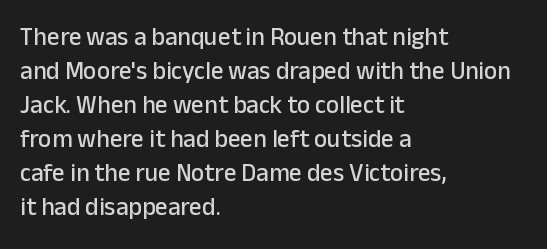
The image shows 25 px text type, upright; set left-aligned, normal line spacing (1.36x), normal letter spacing, not underlined.
